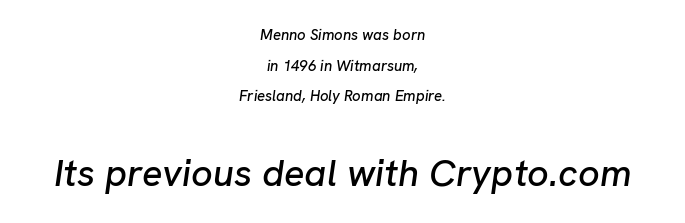
{"italic": "yes", "lean": "right", "slant_degrees": 8, "width": "normal", "stroke_contrast": "low", "x_height": "medium", "monospaced": "no", "underline": "no", "align": "center", "line_spacing": "loose", "line_spacing_ratio": 2.05, "letter_spacing": "normal", "letter_spacing_em": 0.0, "larger_block": "second", "size_ratio": 2.53, "glyph_px": 38}
